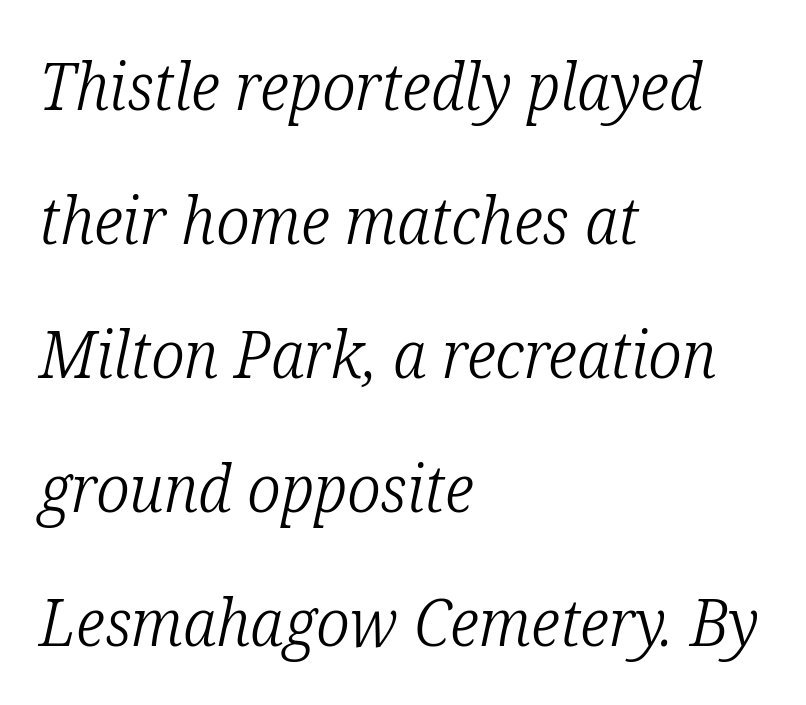
The image shows 66 px light, condensed serif type, italic (leaning right); set left-aligned, loose line spacing (2.03x), normal letter spacing, not underlined; low stroke contrast and a medium x-height.
